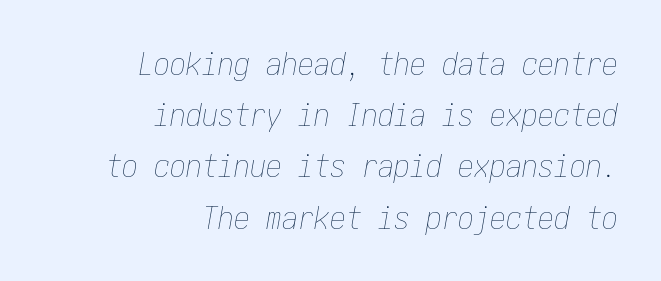
{"italic": "yes", "lean": "right", "slant_degrees": 10, "bold": "no", "weight": "thin", "width": "condensed", "stroke_contrast": "low", "x_height": "medium", "underline": "no", "align": "right", "line_spacing": "normal", "line_spacing_ratio": 1.6, "letter_spacing": "normal", "letter_spacing_em": 0.0, "glyph_px": 32}
